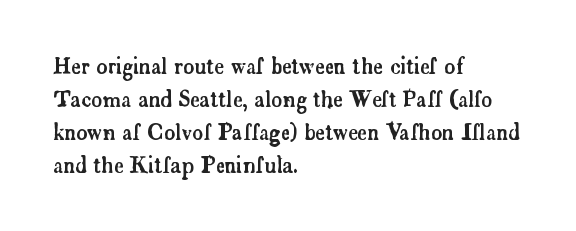
Do the letters lean? They stand straight. You could call the tracking neutral — neither tight nor loose. The passage shown is not underscored anywhere. The ragged edge is on the right, which tells us the setting is flush left. Students, observe: this is what conventionally led text looks like.
